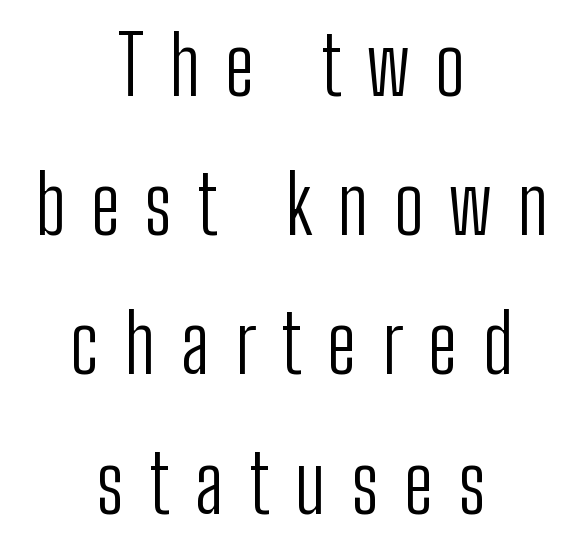
{"serif": "no", "italic": "no", "bold": "no", "weight": "light", "width": "condensed", "stroke_contrast": "low", "x_height": "medium", "monospaced": "no", "underline": "no", "align": "center", "line_spacing_ratio": 1.74, "letter_spacing": "wide", "letter_spacing_em": 0.32, "glyph_px": 80}
